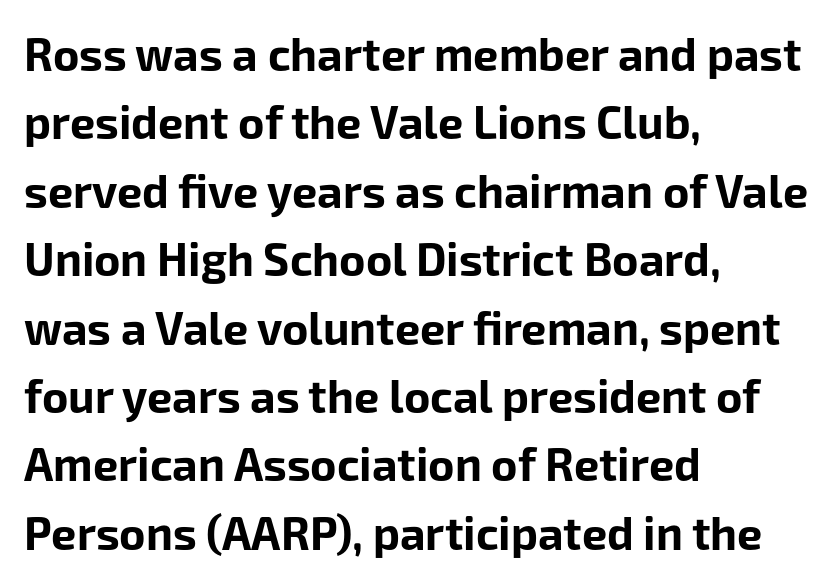
{"serif": "no", "italic": "no", "bold": "yes", "weight": "bold", "width": "normal", "stroke_contrast": "low", "x_height": "medium", "monospaced": "no", "underline": "no", "align": "left", "line_spacing": "normal", "line_spacing_ratio": 1.52, "letter_spacing": "normal", "letter_spacing_em": 0.0, "glyph_px": 45}
